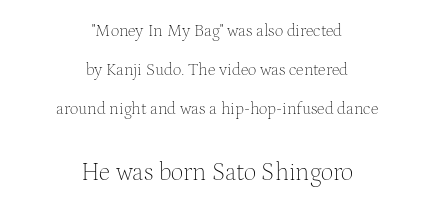
The image shows 25 px text type, upright; set centered, loose line spacing (2.3x), normal letter spacing, not underlined; the second (bottom) block is 1.47x larger.
